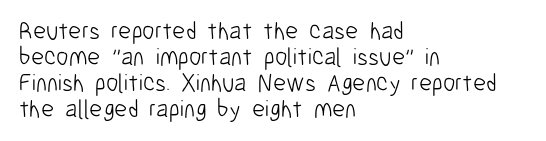
{"italic": "no", "bold": "no", "underline": "no", "align": "left", "line_spacing": "tight", "line_spacing_ratio": 1.04, "letter_spacing": "normal", "letter_spacing_em": 0.0, "glyph_px": 25}
